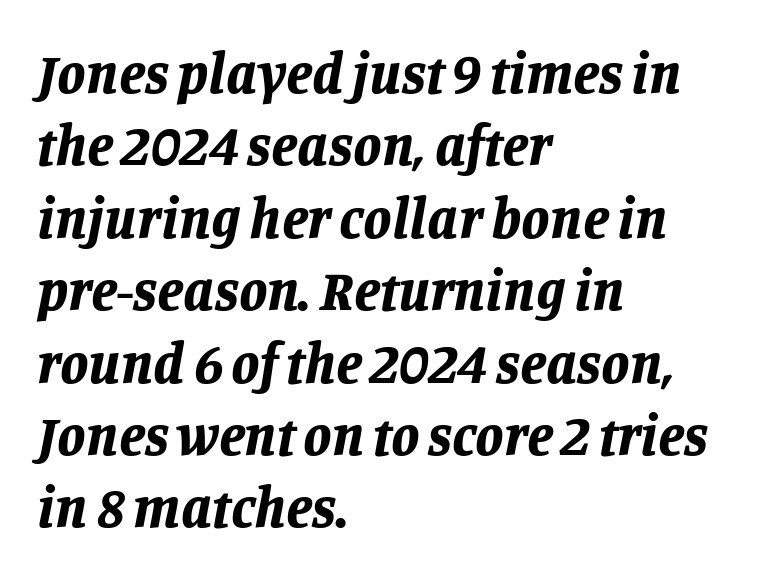
Q: Is the text bold? A: Yes.
Q: Is the text italic (slanted)? A: Yes, it leans right by about 11 degrees.
Q: Is the text underlined? A: No.
Q: How is the paragraph aligned? A: Left-aligned.
Q: Is the spacing between letters normal or unusually wide? A: Normal.
Q: Is the spacing between lines tight, normal or loose? A: Normal.
Q: Width (condensed, normal, or wide)? A: Normal.
Q: Stroke contrast? A: Low.
Q: x-height? A: Large.
Q: Monospaced? A: No.
